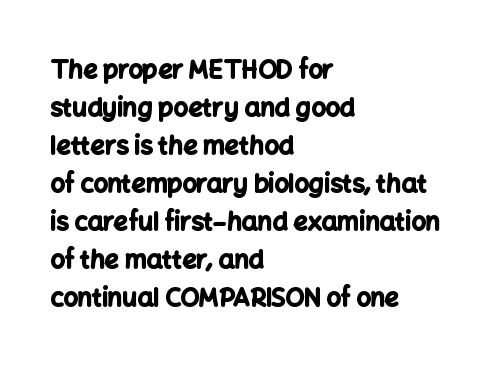
{"italic": "no", "bold": "yes", "underline": "no", "align": "left", "line_spacing": "normal", "line_spacing_ratio": 1.52, "letter_spacing": "normal", "letter_spacing_em": 0.0, "glyph_px": 25}
